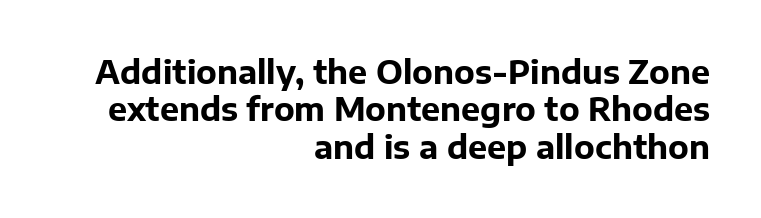
{"serif": "no", "italic": "no", "bold": "yes", "weight": "bold", "width": "normal", "stroke_contrast": "low", "x_height": "medium", "monospaced": "no", "underline": "no", "align": "right", "line_spacing_ratio": 1.17, "letter_spacing": "normal", "letter_spacing_em": 0.0, "glyph_px": 32}
